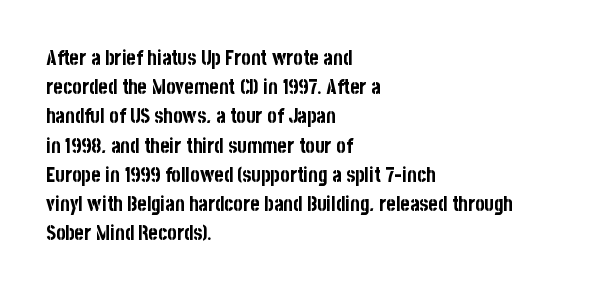
{"italic": "no", "bold": "yes", "underline": "no", "align": "left", "line_spacing": "normal", "line_spacing_ratio": 1.46, "letter_spacing": "normal", "letter_spacing_em": 0.0, "glyph_px": 20}
